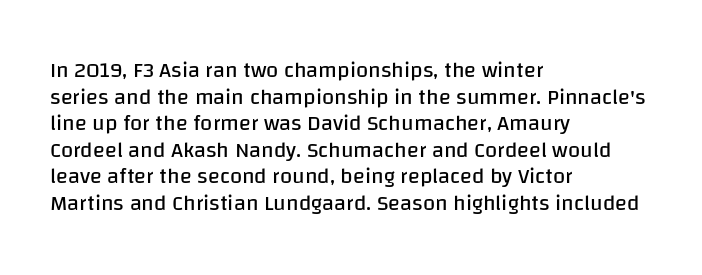
The image shows 22 px text type, upright; set left-aligned, line spacing 1.21x, normal letter spacing, not underlined.
